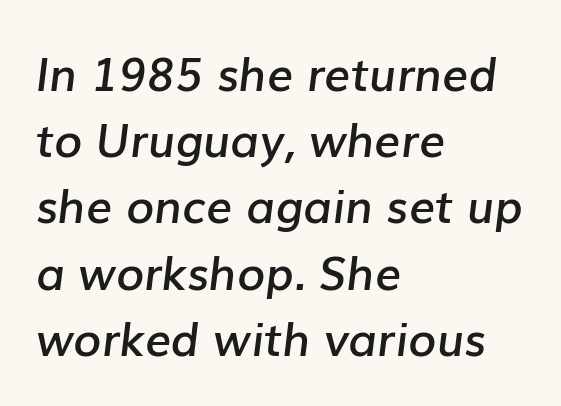
{"italic": "yes", "lean": "right", "slant_degrees": 7, "bold": "semi", "weight": "semibold", "width": "normal", "stroke_contrast": "low", "x_height": "medium", "monospaced": "no", "underline": "no", "align": "left", "line_spacing": "normal", "line_spacing_ratio": 1.44, "letter_spacing": "normal", "letter_spacing_em": 0.0, "glyph_px": 46}
